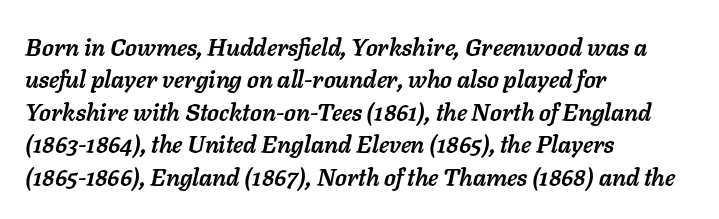
{"italic": "yes", "lean": "right", "slant_degrees": 11, "bold": "yes", "underline": "no", "align": "left", "line_spacing": "normal", "line_spacing_ratio": 1.35, "letter_spacing": "normal", "letter_spacing_em": 0.0, "glyph_px": 24}
